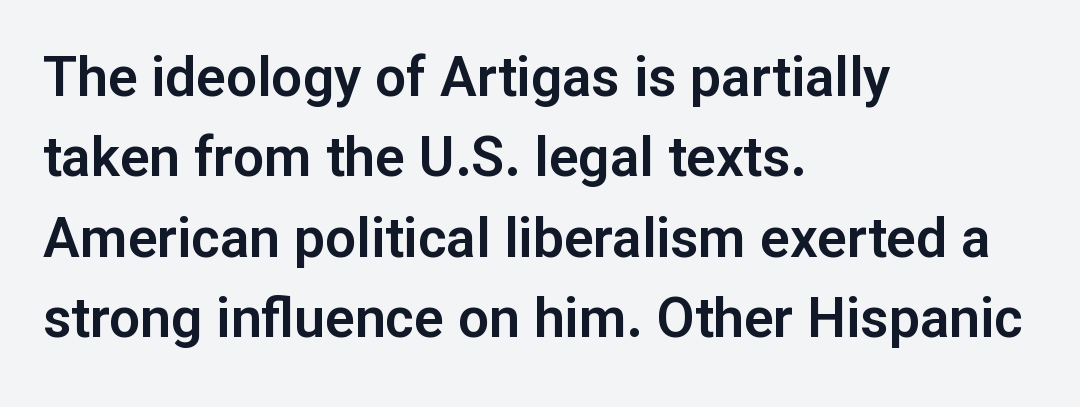
The passage shown has conventional tracking throughout. You could not count columns in this text — the font is proportionally spaced. Serifs: no, the terminals of the letterforms are clean. Line starts are locked; line ends wander.
